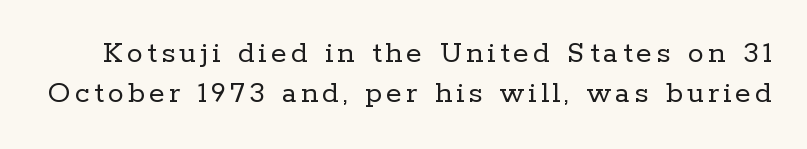
Q: Is the text bold? A: No.
Q: Is the text italic (slanted)? A: No, it is upright.
Q: Is the typeface a serif or a sans-serif typeface? A: Serif.
Q: Is the text underlined? A: No.
Q: Is the spacing between lines tight, normal or loose? A: Normal.
Q: Width (condensed, normal, or wide)? A: Normal.
Q: Stroke contrast? A: Low.
Q: x-height? A: Medium.
Q: Monospaced? A: No.
